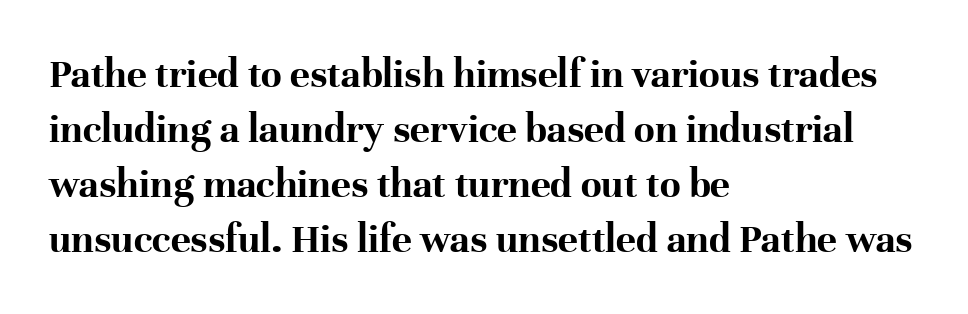
{"serif": "yes", "italic": "no", "bold": "yes", "weight": "bold", "width": "normal", "stroke_contrast": "high", "x_height": "medium", "monospaced": "no", "underline": "no", "align": "left", "line_spacing": "normal", "line_spacing_ratio": 1.31, "letter_spacing": "normal", "letter_spacing_em": 0.0, "glyph_px": 42}
